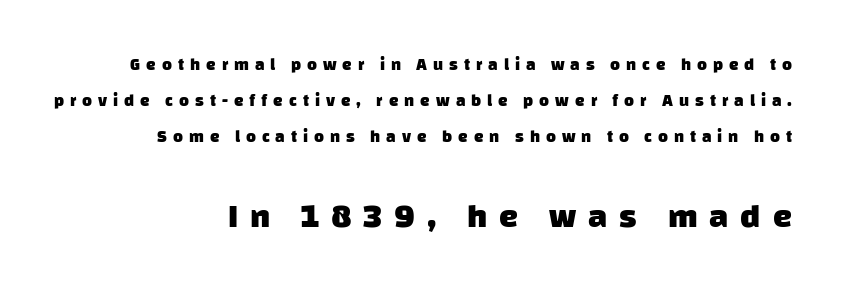
Leading: increased. Every row of glyphs terminates at an identical x-position on the right. The passage shown is typed in a proportional face where columns would drift. This layout puts the modest block above and the oversized block below.
